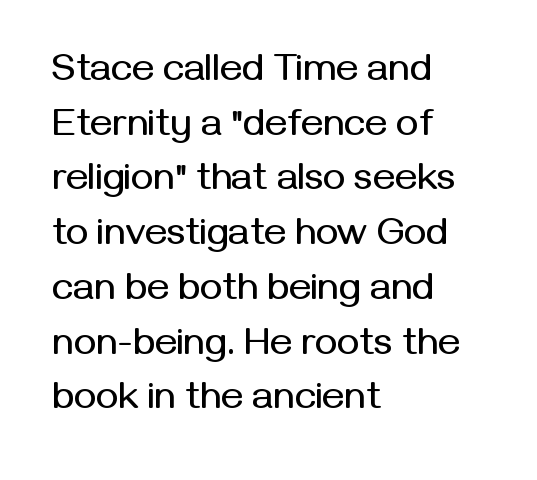
The image shows 38 px sans-serif type, upright; set left-aligned, normal line spacing (1.44x), normal letter spacing, not underlined; medium stroke contrast and a medium x-height.
